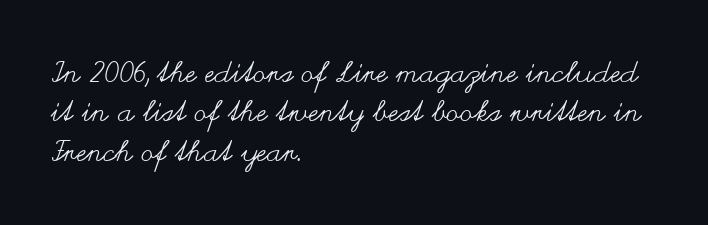
Teacher's note: observe the even left margin — that is flush-left alignment. Characters follow at the spacing the type designer built in. Stem width sits at or under what a default text font uses. Does the leading feel generous? No, just average. Think of a printed novel: that variable character pitch is what you see here.
